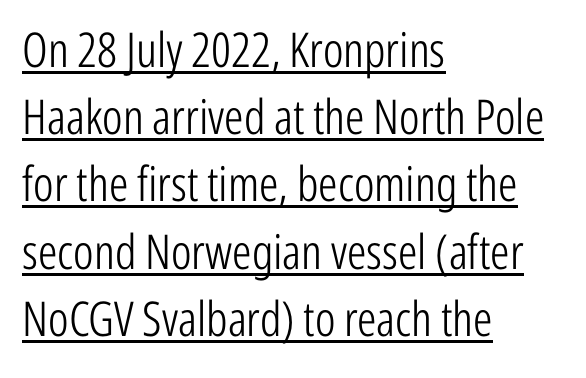
The type sits square on the baseline with zero lean. The letters advance in unequal steps, a hallmark of proportional type. The letters sit at their default tracking, neither squeezed nor spread. These lines are composed in type without serifs. This sample carries an underscore along the baseline area.
